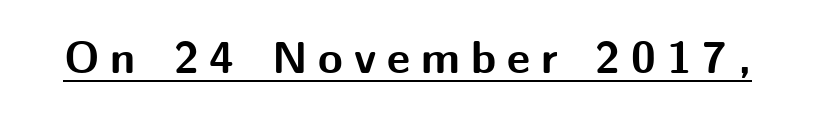
The image shows 45 px bold sans-serif type, upright; set unusually wide letter spacing (+0.24 em), underlined; medium stroke contrast and a medium x-height.
